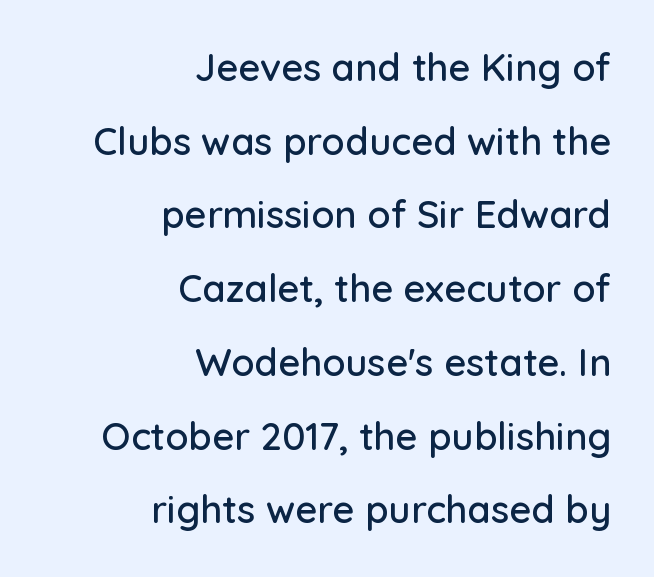
The face used here is proportionally spaced, like ordinary book or web type. Leftover space on each line is placed entirely before the opening word. Rendered with straight, roman letterforms. Check the space under the baseline: it is left empty. A sans-serif font was chosen for this passage. Here the glyphs are tracked normally, forming tight word shapes.
